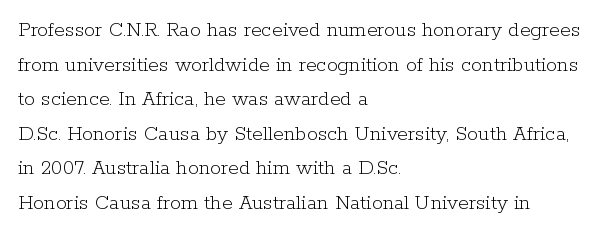
The image shows 22 px text type, upright; set left-aligned, normal line spacing (1.57x), normal letter spacing, not underlined.
